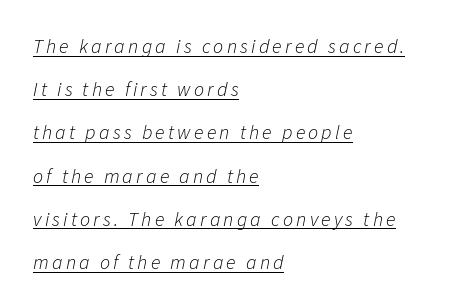
Airy leading. The typesetter has applied underlining to the passage shown. The lettering tilts uniformly, giving the passage an italic look. Counters stay open thanks to moderate or lighter strokes. The lines in this sample share a left origin and differ only in where they stop.
